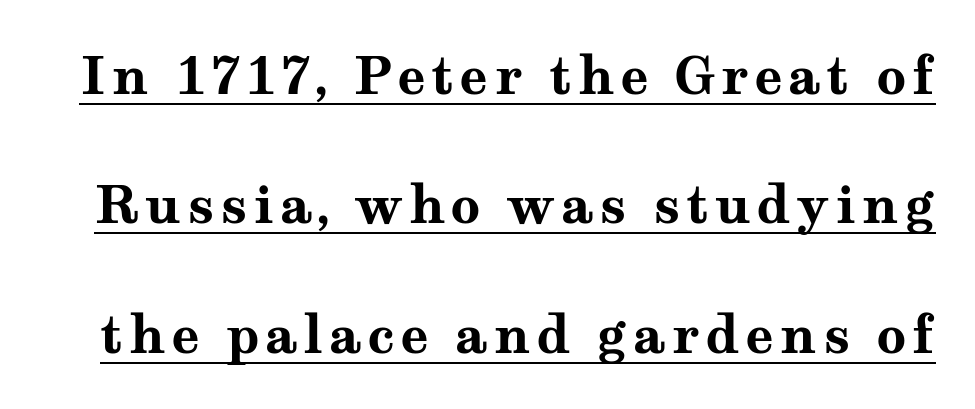
The image shows 52 px bold, wide serif type, upright; set loose line spacing (2.49x), underlined; medium stroke contrast and a medium x-height.
